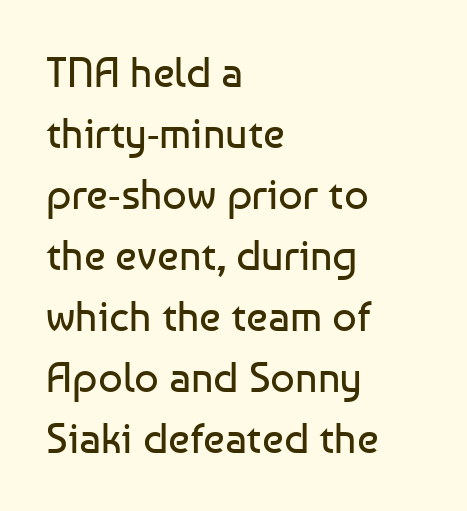
No extra tracking has been applied to these lines. All the whitespace from short lines collects on the right. Lines of text with bare space underneath. Letters have the restrained weight of plain body copy at most.
